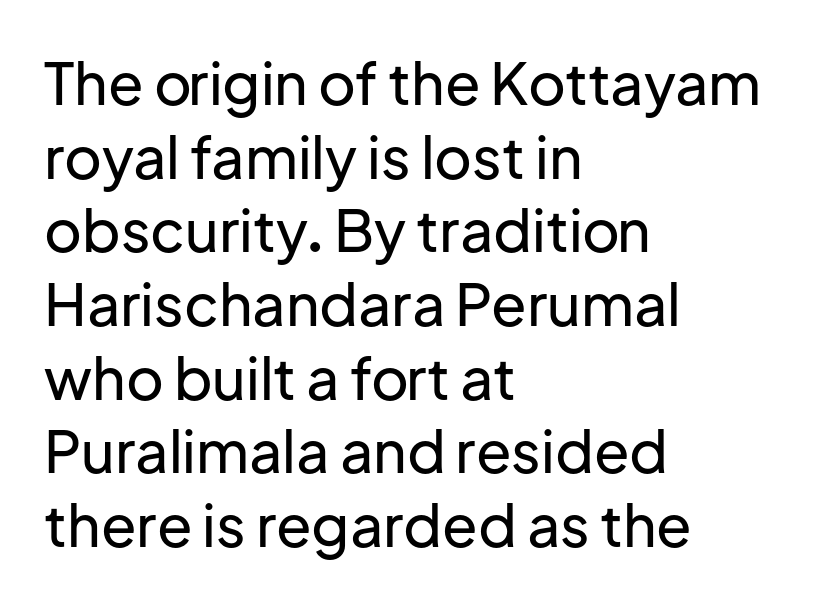
The image shows 58 px sans-serif type, upright; set left-aligned, normal line spacing (1.27x), normal letter spacing, not underlined; low stroke contrast and a medium x-height.
